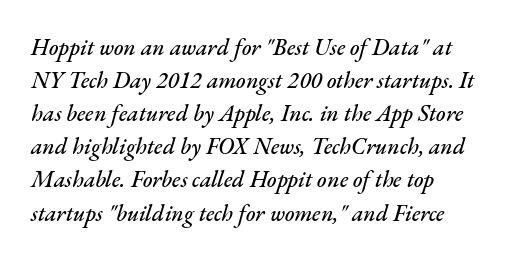
Q: Is the text italic (slanted)? A: Yes, it leans right by about 17 degrees.
Q: Is the text underlined? A: No.
Q: How is the paragraph aligned? A: Left-aligned.
Q: Is the spacing between letters normal or unusually wide? A: Normal.
Q: Is the spacing between lines tight, normal or loose? A: Normal.
